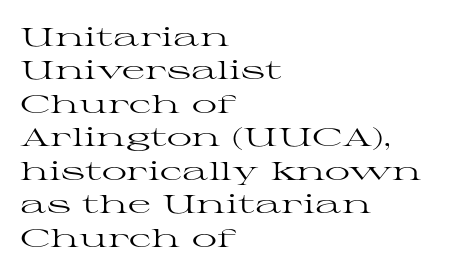
Notice how the stems are strictly vertical — no italics here. Clear beneath every line of the passage. Compared with typical paragraphs, the rows here are spaced about the same. The letters look calm and open, with moderate or lighter stems. Spacing between characters is what you'd get straight out of the box.
